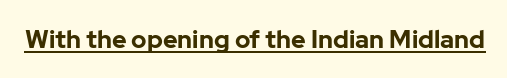
The image shows 25 px bold type, upright; set normal letter spacing, underlined.
